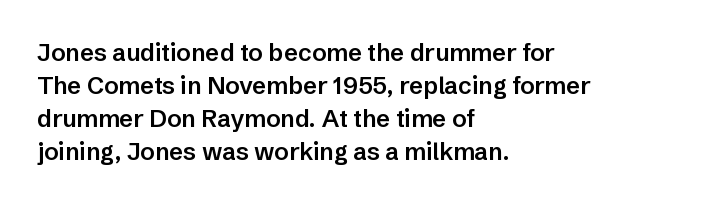
{"italic": "no", "bold": "semi", "underline": "no", "align": "left", "line_spacing": "normal", "line_spacing_ratio": 1.37, "letter_spacing": "normal", "letter_spacing_em": 0.0, "glyph_px": 24}
